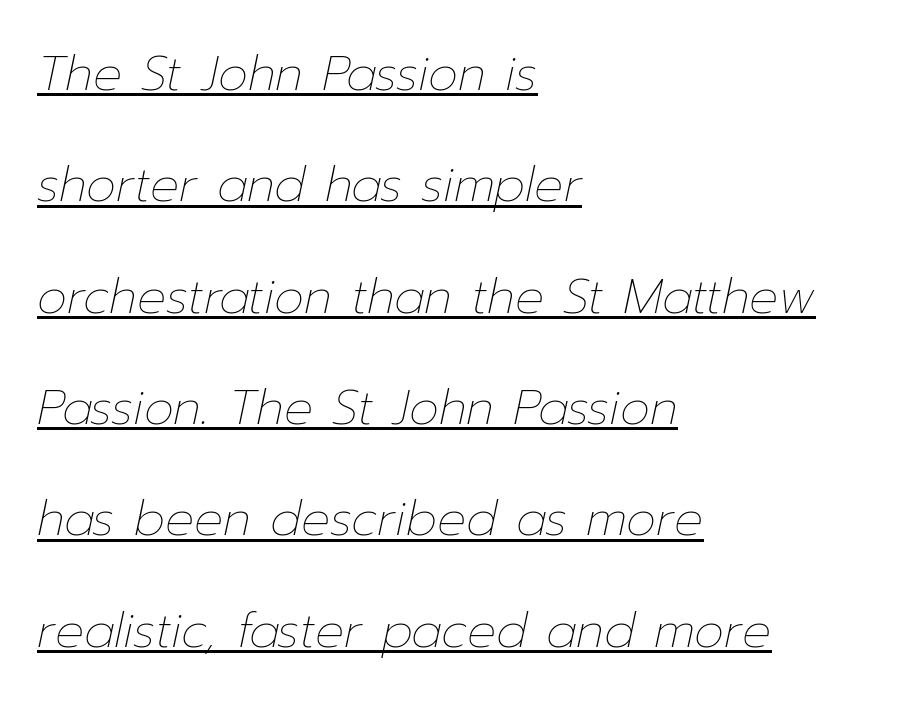
Like a heading marked for emphasis, these lines bear an underscore. You could not count columns in this text — the font is proportionally spaced. Nothing unusual about the tracking: characters are spaced as the font intends. Interline gaps are noticeably wide in this sample. Would a proofreader flag this as italicized? Yes. Typeset ragged right — the left edge is the straight one.
